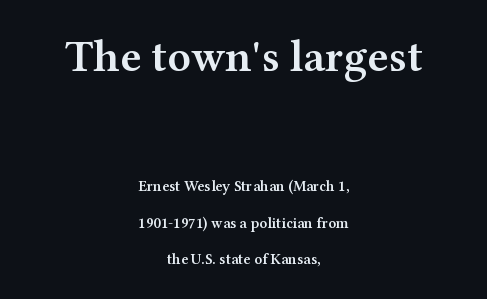
Q: Is the text bold? A: Semi-bold.
Q: Is the text italic (slanted)? A: No, it is upright.
Q: Is the typeface a serif or a sans-serif typeface? A: Serif.
Q: Is the text underlined? A: No.
Q: How is the paragraph aligned? A: Centered.
Q: Is the spacing between letters normal or unusually wide? A: Normal.
Q: Is the spacing between lines tight, normal or loose? A: Loose.
Q: Which block of text is set in a larger size, the first (top) or the second (bottom)? A: The first (top) one.
Q: Width (condensed, normal, or wide)? A: Wide.
Q: Stroke contrast? A: Medium.
Q: x-height? A: Medium.
Q: Monospaced? A: No.
